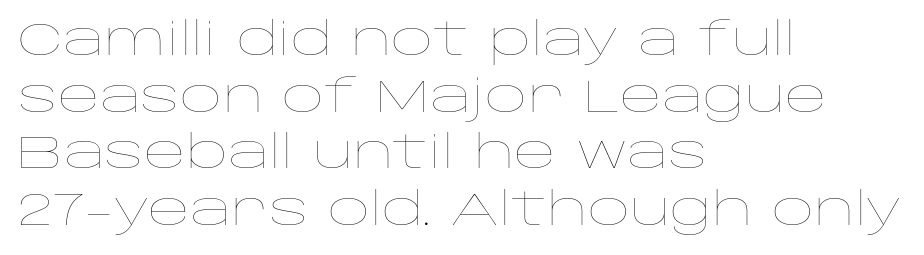
Words appear dense and cohesive because spacing is normal. Stem width sits at or under what a default text font uses. The setting favours the left margin, as ordinary paragraphs usually do. These lines are rendered in a variable-pitch font. Decoration check: the copy has no underline.
